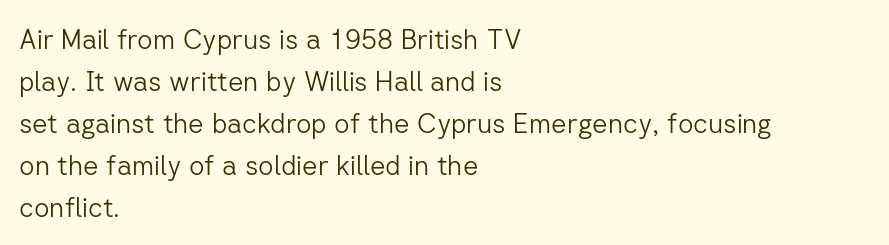
Q: Is the text bold? A: No.
Q: Is the text italic (slanted)? A: No, it is upright.
Q: Is the text underlined? A: No.
Q: How is the paragraph aligned? A: Left-aligned.
Q: Is the spacing between letters normal or unusually wide? A: Normal.
Q: Is the spacing between lines tight, normal or loose? A: Normal.
